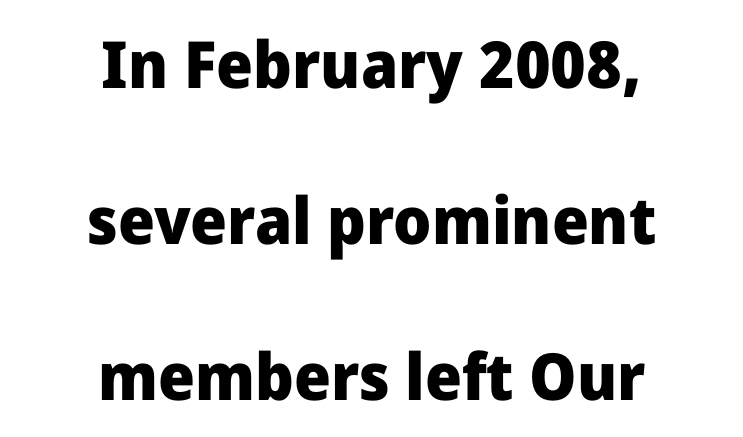
{"serif": "no", "italic": "no", "bold": "yes", "weight": "heavy", "width": "normal", "stroke_contrast": "low", "x_height": "medium", "monospaced": "no", "underline": "no", "align": "center", "line_spacing": "loose", "line_spacing_ratio": 2.4, "letter_spacing": "normal", "letter_spacing_em": 0.0, "glyph_px": 65}
